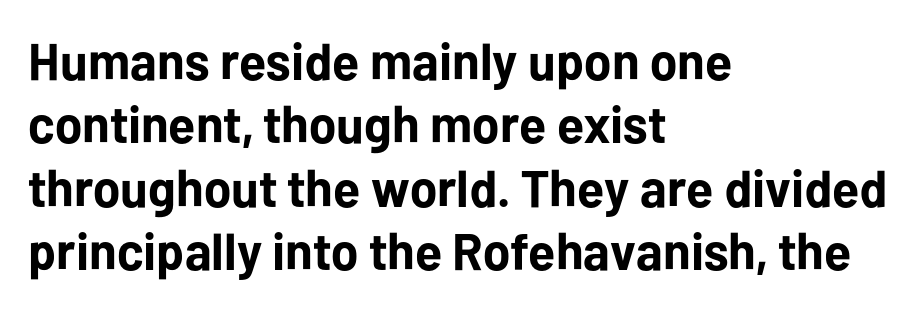
{"serif": "no", "italic": "no", "bold": "yes", "weight": "bold", "width": "normal", "stroke_contrast": "low", "x_height": "medium", "monospaced": "no", "underline": "no", "align": "left", "line_spacing_ratio": 1.22, "letter_spacing": "normal", "letter_spacing_em": 0.0, "glyph_px": 52}
